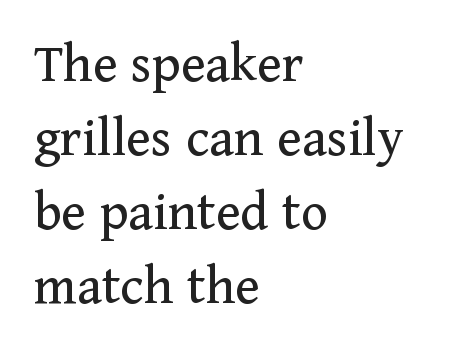
The image shows 57 px regular-weight serif type, upright; set left-aligned, normal line spacing (1.3x), normal letter spacing, not underlined; medium stroke contrast and a medium x-height.
